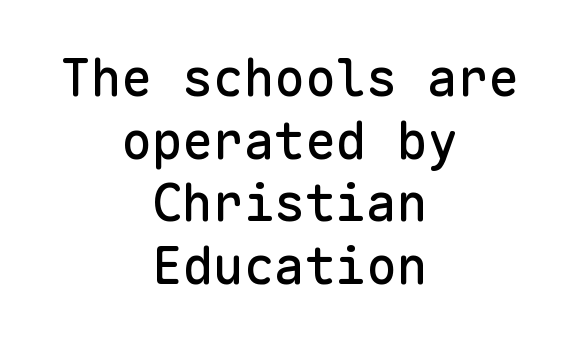
A student would call this center alignment; a typographer would say set centered. Check where the strokes stop: nothing finishes them off — pure sans. Here the designer chose a console-style face with uniform glyph widths. Rule under the text: the space is simply empty.
